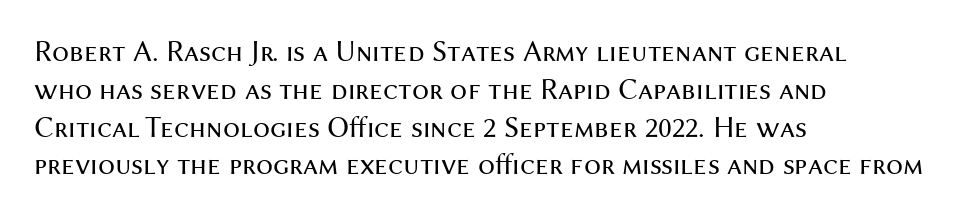
{"serif": "no", "italic": "no", "bold": "no", "weight": "regular", "width": "normal", "stroke_contrast": "medium", "x_height": "medium", "monospaced": "no", "underline": "no", "align": "left", "line_spacing": "normal", "line_spacing_ratio": 1.26, "letter_spacing": "normal", "letter_spacing_em": 0.0, "glyph_px": 30}
